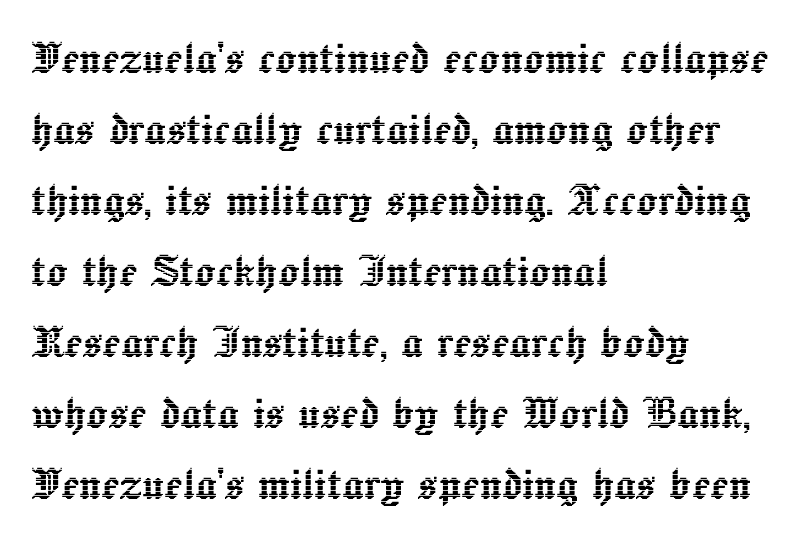
The image shows 53 px text type, upright; set left-aligned, normal line spacing (1.34x), normal letter spacing, not underlined; a medium x-height.
